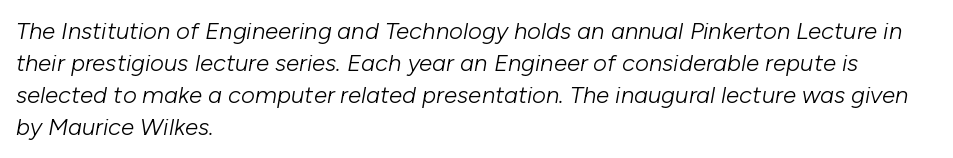
Stroke thickness stays within the range of a standard reading face or lighter. Slant detected: the letters are inclined. Honestly, the row spacing looks completely unremarkable. This sample uses plain, unmodified letter spacing. Lines of text with bare space underneath. The passage is arranged the way most books set body copy — flush left.
